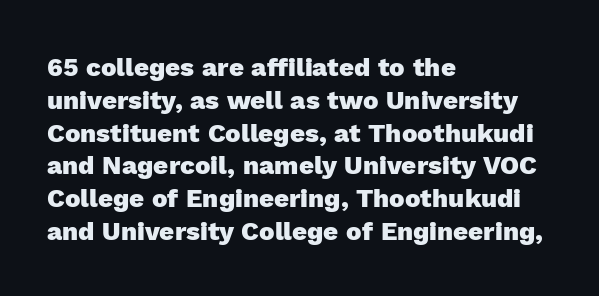
The image shows 26 px bold type, upright; set left-aligned, normal line spacing (1.26x), normal letter spacing, not underlined.
